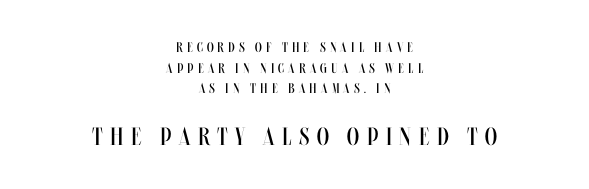
Q: Is the text bold? A: No.
Q: Is the text italic (slanted)? A: No, it is upright.
Q: Is the text underlined? A: No.
Q: How is the paragraph aligned? A: Centered.
Q: Is the spacing between letters normal or unusually wide? A: Unusually wide.
Q: Is the spacing between lines tight, normal or loose? A: Normal.
Q: Which block of text is set in a larger size, the first (top) or the second (bottom)? A: The second (bottom) one.
